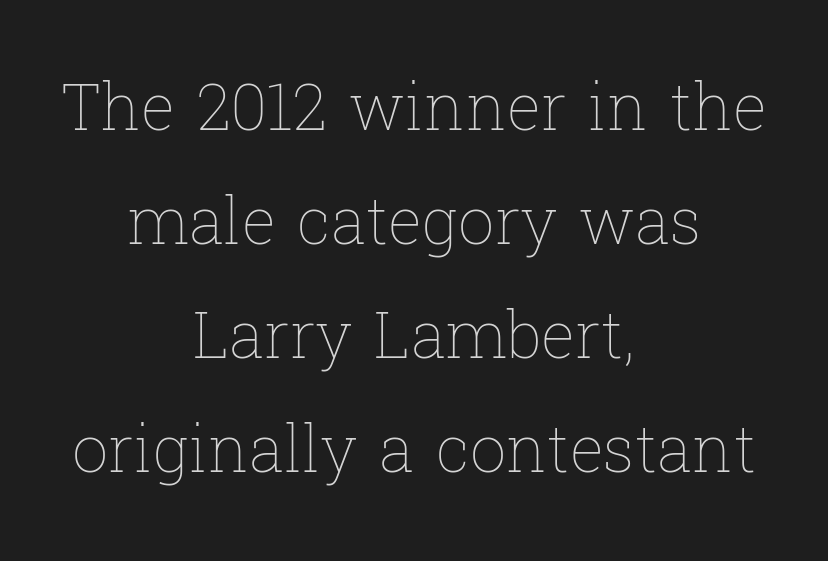
{"italic": "no", "bold": "no", "weight": "thin", "width": "normal", "stroke_contrast": "low", "x_height": "medium", "monospaced": "no", "underline": "no", "align": "center", "line_spacing_ratio": 1.78, "letter_spacing": "normal", "letter_spacing_em": 0.0, "glyph_px": 64}
